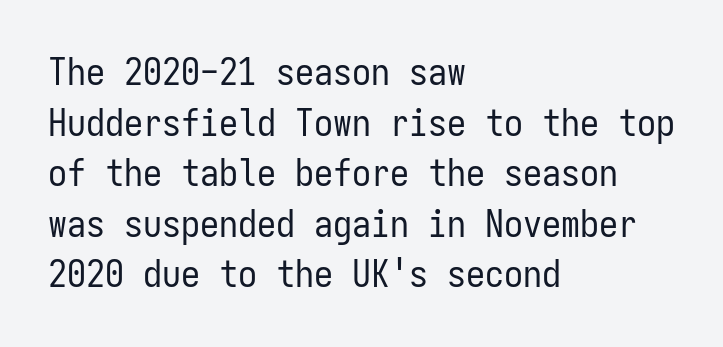
Q: Is the text bold? A: No.
Q: Is the text italic (slanted)? A: No, it is upright.
Q: Is the typeface a serif or a sans-serif typeface? A: Sans-serif.
Q: Is the text underlined? A: No.
Q: How is the paragraph aligned? A: Left-aligned.
Q: Is the spacing between letters normal or unusually wide? A: Normal.
Q: Is the spacing between lines tight, normal or loose? A: Normal.
Q: Width (condensed, normal, or wide)? A: Condensed.
Q: Stroke contrast? A: Low.
Q: x-height? A: Medium.
Q: Monospaced? A: Yes.
